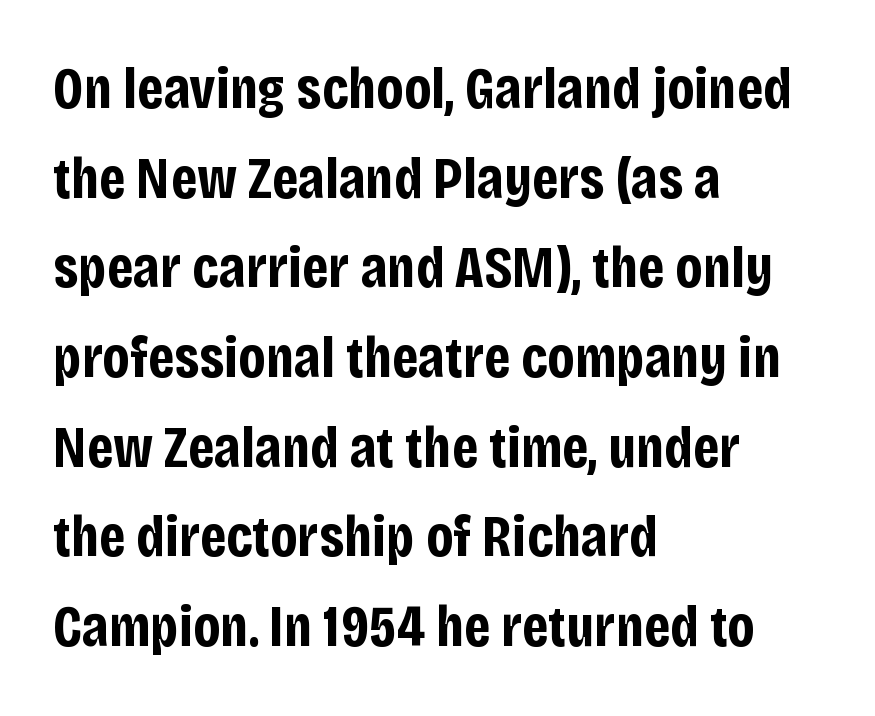
{"serif": "no", "italic": "no", "bold": "yes", "weight": "bold", "width": "condensed", "stroke_contrast": "low", "x_height": "large", "monospaced": "no", "underline": "no", "align": "left", "line_spacing": "normal", "line_spacing_ratio": 1.52, "letter_spacing": "normal", "letter_spacing_em": 0.0, "glyph_px": 59}
